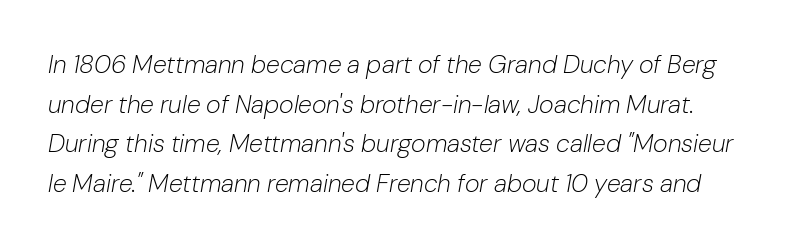
{"italic": "yes", "lean": "right", "slant_degrees": 10, "bold": "no", "underline": "no", "line_spacing": "normal", "line_spacing_ratio": 1.59, "letter_spacing": "normal", "letter_spacing_em": 0.0, "glyph_px": 25}
